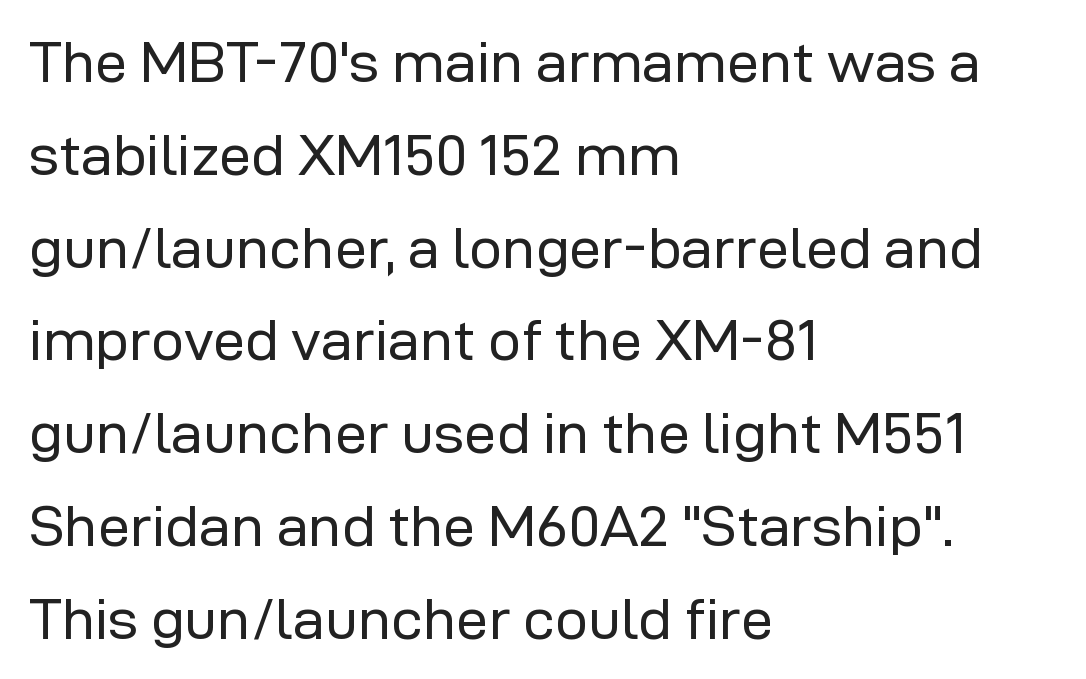
The image shows 58 px regular-weight sans-serif type, upright; set left-aligned, normal line spacing (1.6x), normal letter spacing, not underlined; low stroke contrast and a medium x-height.
